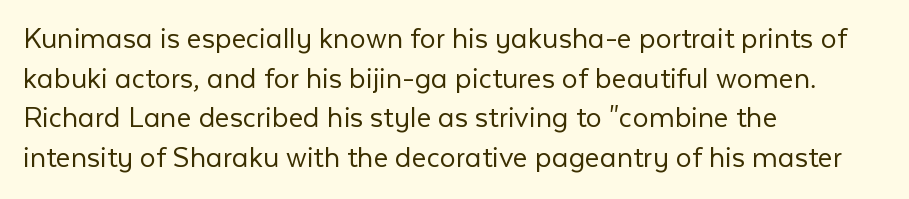
Q: Is the text bold? A: No.
Q: Is the text italic (slanted)? A: No, it is upright.
Q: Is the typeface a serif or a sans-serif typeface? A: Sans-serif.
Q: Is the text underlined? A: No.
Q: How is the paragraph aligned? A: Left-aligned.
Q: Is the spacing between letters normal or unusually wide? A: Normal.
Q: Width (condensed, normal, or wide)? A: Normal.
Q: Stroke contrast? A: Low.
Q: x-height? A: Medium.
Q: Monospaced? A: No.
